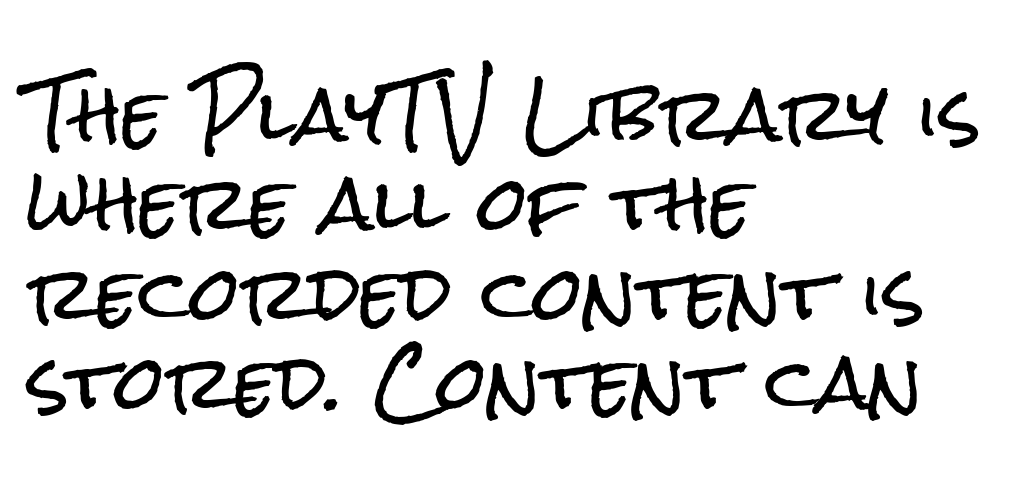
{"serif": "no", "italic": "no", "width": "condensed", "stroke_contrast": "low", "x_height": "medium", "monospaced": "no", "underline": "no", "align": "left", "line_spacing_ratio": 1.24, "letter_spacing": "normal", "letter_spacing_em": 0.0, "glyph_px": 72}
